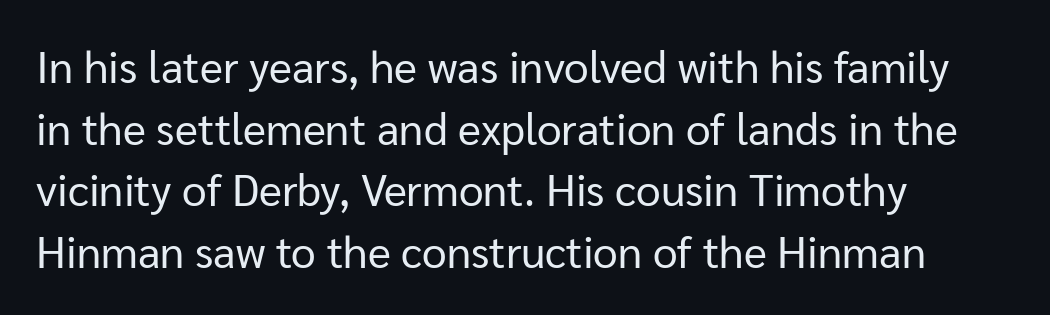
The line texture is even and compact thanks to regular tracking. Ink coverage per letter is moderate at most. This sample keeps an unexceptional amount of space between lines. Type style note: lacks serifs. Line beginnings align vertically; line endings do not.
